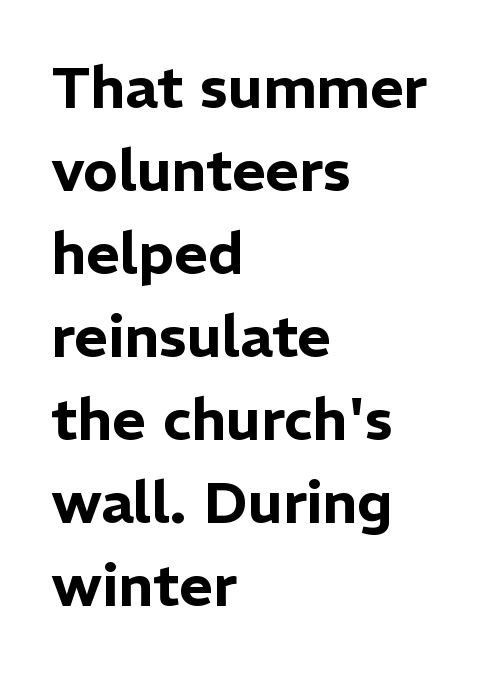
The face used here is a sans, in the tradition of grotesques and geometrics. The lines in this sample share a left origin and differ only in where they stop. Note the varied advance widths — an 'i' is clearly narrower than an 'm'. The lettering stays uniformly vertical, giving the passage a roman look. Compared with typical body copy, the letter spacing here is the same. This block has exactly the height ordinary leading produces.
